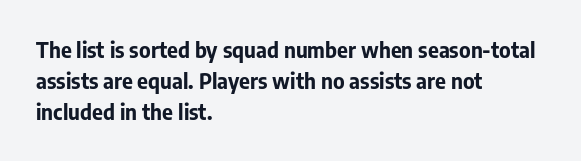
Q: Is the text bold? A: Yes.
Q: Is the text italic (slanted)? A: No, it is upright.
Q: Is the text underlined? A: No.
Q: How is the paragraph aligned? A: Left-aligned.
Q: Is the spacing between letters normal or unusually wide? A: Normal.
Q: Is the spacing between lines tight, normal or loose? A: Normal.
